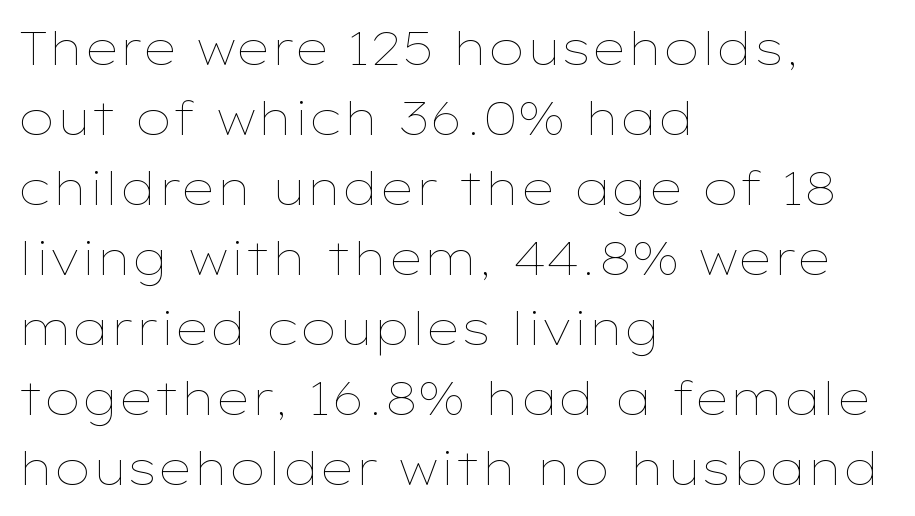
The image shows 47 px thin, wide type, upright; set left-aligned, normal line spacing (1.49x), normal letter spacing, not underlined; low stroke contrast and a medium x-height.
